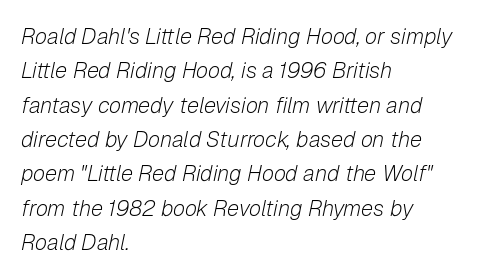
Q: Is the text bold? A: No.
Q: Is the text italic (slanted)? A: Yes, it leans right by about 12 degrees.
Q: Is the text underlined? A: No.
Q: How is the paragraph aligned? A: Left-aligned.
Q: Is the spacing between letters normal or unusually wide? A: Normal.
Q: Is the spacing between lines tight, normal or loose? A: Normal.
